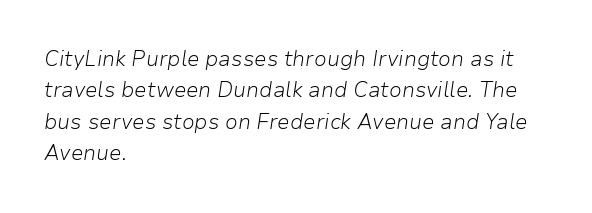
Q: Is the text bold? A: No.
Q: Is the text italic (slanted)? A: Yes, it leans right by about 9 degrees.
Q: Is the text underlined? A: No.
Q: How is the paragraph aligned? A: Left-aligned.
Q: Is the spacing between letters normal or unusually wide? A: Normal.
Q: Is the spacing between lines tight, normal or loose? A: Normal.
